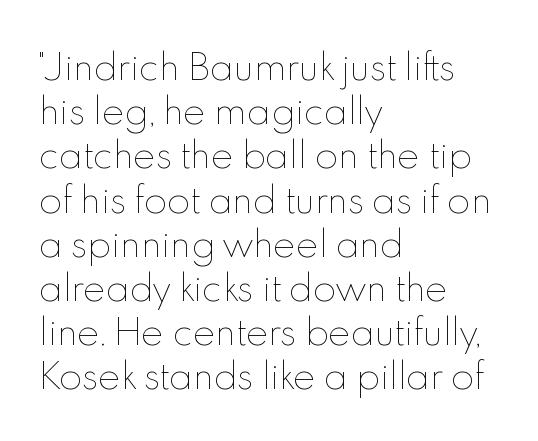
{"italic": "no", "bold": "no", "weight": "thin", "width": "normal", "x_height": "small", "monospaced": "no", "underline": "no", "align": "left", "line_spacing": "normal", "line_spacing_ratio": 1.3, "letter_spacing": "normal", "letter_spacing_em": 0.0, "glyph_px": 34}
